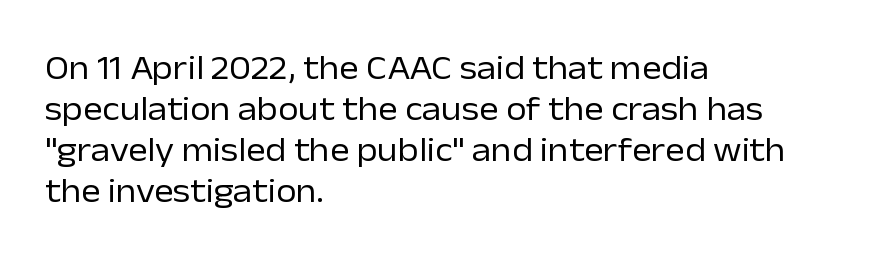
Q: Is the text bold? A: No.
Q: Is the text italic (slanted)? A: No, it is upright.
Q: Is the typeface a serif or a sans-serif typeface? A: Sans-serif.
Q: Is the text underlined? A: No.
Q: How is the paragraph aligned? A: Left-aligned.
Q: Is the spacing between letters normal or unusually wide? A: Normal.
Q: Width (condensed, normal, or wide)? A: Normal.
Q: Stroke contrast? A: Low.
Q: x-height? A: Medium.
Q: Monospaced? A: No.
